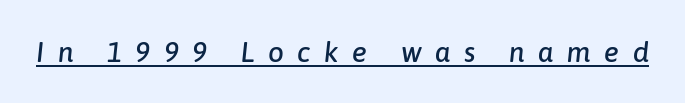
{"italic": "yes", "lean": "right", "slant_degrees": 6, "width": "normal", "stroke_contrast": "low", "x_height": "medium", "monospaced": "no", "underline": "yes", "letter_spacing": "wide", "letter_spacing_em": 0.48, "glyph_px": 28}
